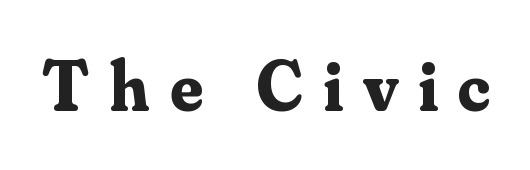
{"serif": "yes", "italic": "no", "bold": "yes", "weight": "bold", "width": "normal", "stroke_contrast": "medium", "x_height": "small", "monospaced": "no", "underline": "no", "letter_spacing": "wide", "letter_spacing_em": 0.28, "glyph_px": 72}
